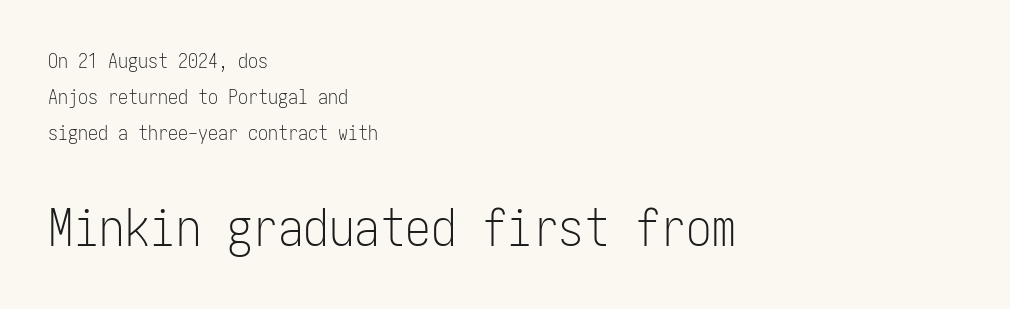
The image shows 51 px light, condensed sans-serif type, upright; set left-aligned, line spacing 1.79x, normal letter spacing, not underlined; the second (bottom) block is 2.55x larger; low stroke contrast and a medium x-height.
